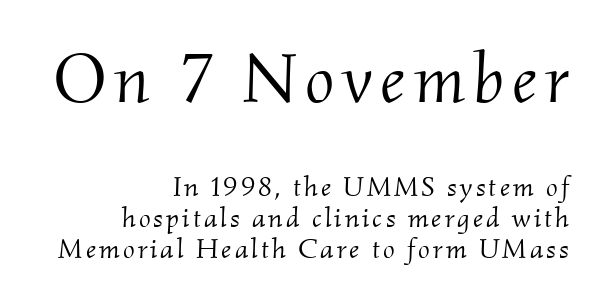
Q: Is the text bold? A: No.
Q: Is the text italic (slanted)? A: Yes, it leans right by about 2 degrees.
Q: Is the typeface a serif or a sans-serif typeface? A: Serif.
Q: Is the text underlined? A: No.
Q: How is the paragraph aligned? A: Right-aligned.
Q: Is the spacing between lines tight, normal or loose? A: Tight.
Q: Which block of text is set in a larger size, the first (top) or the second (bottom)? A: The first (top) one.
Q: Width (condensed, normal, or wide)? A: Normal.
Q: Stroke contrast? A: Medium.
Q: x-height? A: Small.
Q: Monospaced? A: No.
